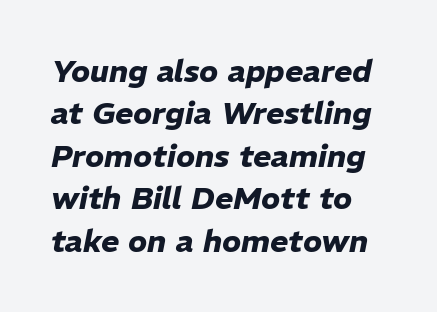
{"italic": "yes", "lean": "right", "slant_degrees": 11, "bold": "yes", "weight": "heavy", "width": "normal", "stroke_contrast": "low", "x_height": "medium", "monospaced": "no", "underline": "no", "align": "left", "line_spacing": "normal", "line_spacing_ratio": 1.37, "letter_spacing": "normal", "letter_spacing_em": 0.0, "glyph_px": 31}
